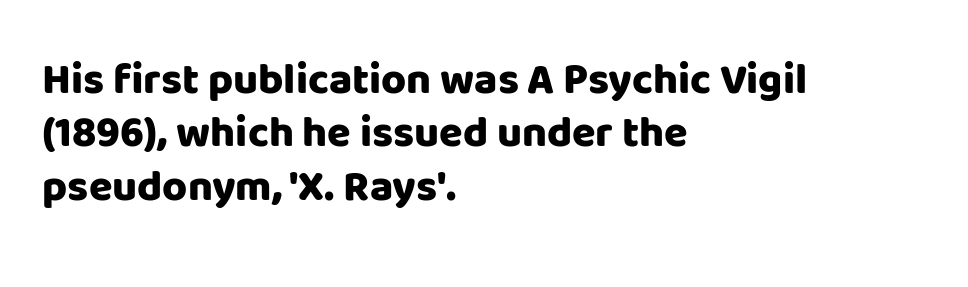
Decoration check: the copy has no underline. You could call the tracking neutral — neither tight nor loose. A roman cut, with each character standing at attention. The letters carry no serifs — their stems end cleanly without finishing strokes. Horizontally, the lines are justified to the leading edge only.
